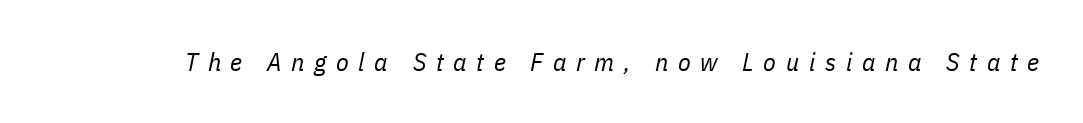
The image shows 26 px text type, italic (leaning right); set unusually wide letter spacing (+0.37 em), not underlined.
